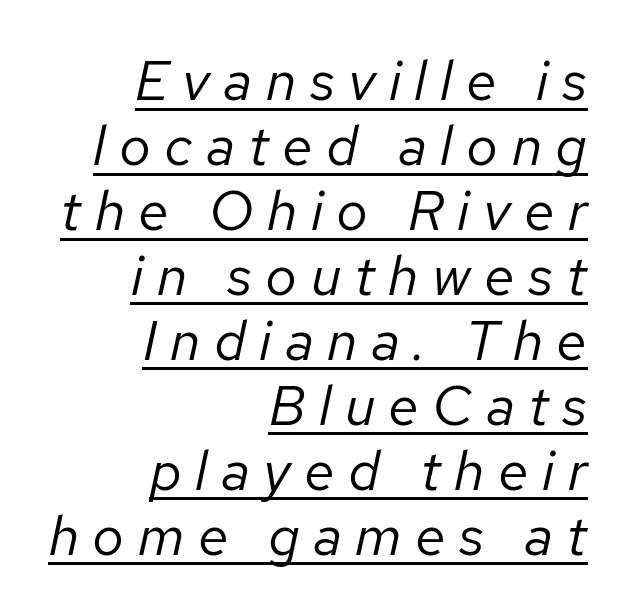
Unbolded letterforms with no extra heft. Is this a fixed-width face? No — the glyphs have proportional, varying widths. The letterforms stand isolated, each surrounded by extra space. An italicized treatment has been applied to the whole sample. Caption: multi-line text, flush right, ragged left. Somebody hit Ctrl+U on this one — the words are underlined.
